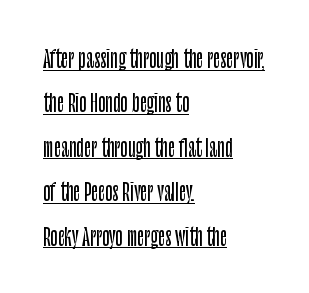
The lines are quadded left. The type is set solid horizontally, with unmodified tracking. Notice how the stems are strictly vertical — no italics here. The typesetter has applied underlining to the passage shown.
